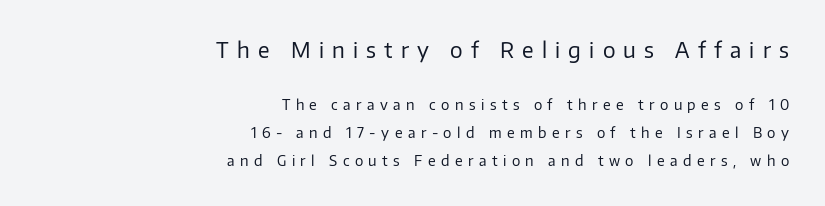
These lines stand farther apart than default settings would place them. Honestly, the letter spacing is so wide it's the main thing you notice. Underline: absent. Teacher's note: observe the even right margin — that is flush-right alignment.
